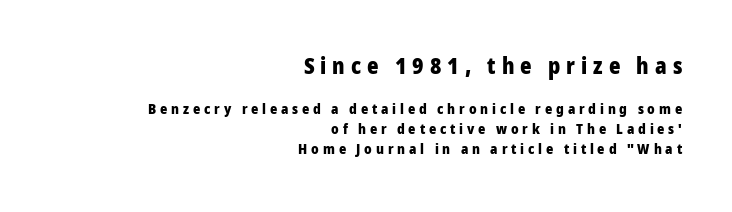
Scale decreases going downward across the two blocks. In CSS terms this would be text-align: right. Characters follow at a spacing far wider than the type designer built in. This block has exactly the height ordinary leading produces. The glyphs have the mass of a bold cut.
